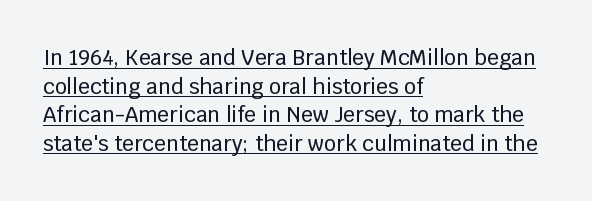
What decoration does the sample have? An underline. The line texture is even and compact thanks to regular tracking. A typesetter would call this leading conventional body-copy spacing. Posture: straight, roman, zero tilt. The rendering anchors every line to the left-hand side.
